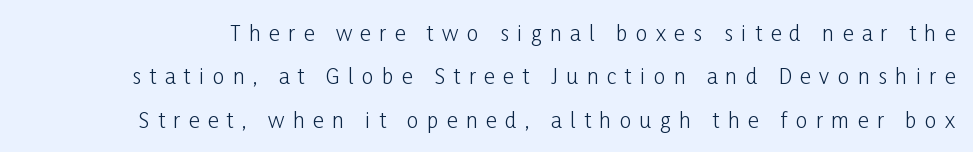
The image shows 21 px text type, upright; set loose line spacing (2.07x), unusually wide letter spacing (+0.4 em), not underlined.
